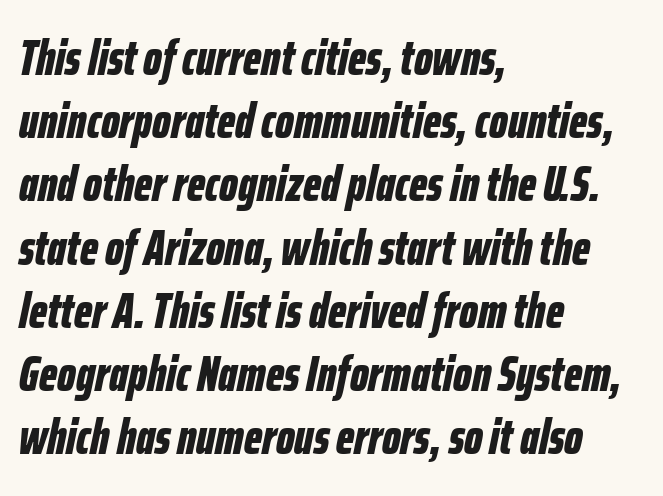
The image shows 49 px bold, condensed type, italic (leaning right); set left-aligned, normal line spacing (1.29x), normal letter spacing, not underlined; low stroke contrast and a medium x-height.
